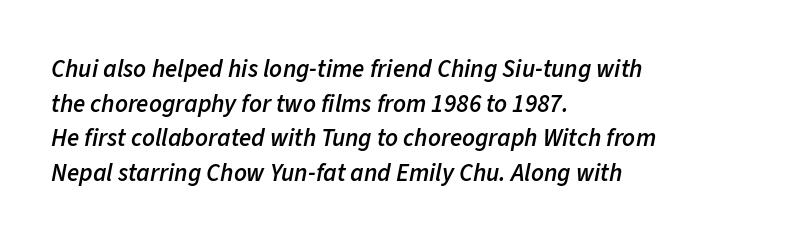
Q: Is the text bold? A: Semi-bold.
Q: Is the text italic (slanted)? A: Yes, it leans right by about 11 degrees.
Q: Is the text underlined? A: No.
Q: How is the paragraph aligned? A: Left-aligned.
Q: Is the spacing between letters normal or unusually wide? A: Normal.
Q: Is the spacing between lines tight, normal or loose? A: Normal.
